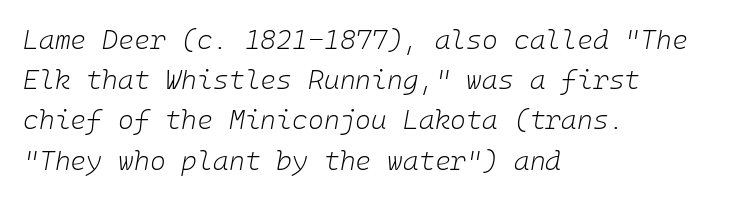
Layout note: lines flush left. Is the type heavy? It reads as light-to-regular instead. The glyphs are unaccompanied by any horizontal stroke below them. Nobody touched the tracking dial on this one. Observe the lean: these are italic letterforms. Students, observe: this is what conventionally led text looks like.
